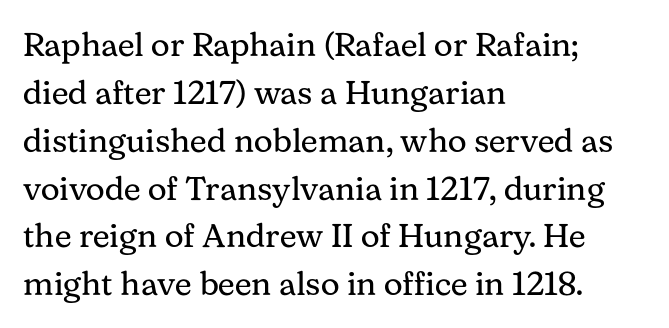
Q: Is the text bold? A: No.
Q: Is the text italic (slanted)? A: No, it is upright.
Q: Is the typeface a serif or a sans-serif typeface? A: Serif.
Q: Is the text underlined? A: No.
Q: How is the paragraph aligned? A: Left-aligned.
Q: Is the spacing between letters normal or unusually wide? A: Normal.
Q: Is the spacing between lines tight, normal or loose? A: Normal.
Q: Width (condensed, normal, or wide)? A: Normal.
Q: Stroke contrast? A: Medium.
Q: x-height? A: Medium.
Q: Monospaced? A: No.
